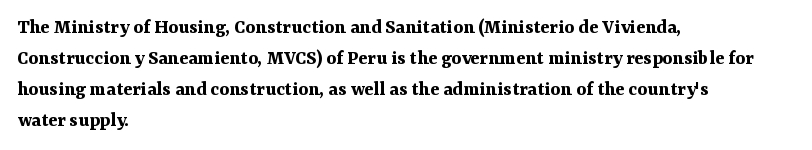
{"italic": "no", "bold": "yes", "underline": "no", "align": "left", "line_spacing": "normal", "line_spacing_ratio": 1.48, "letter_spacing": "normal", "letter_spacing_em": 0.0, "glyph_px": 21}
